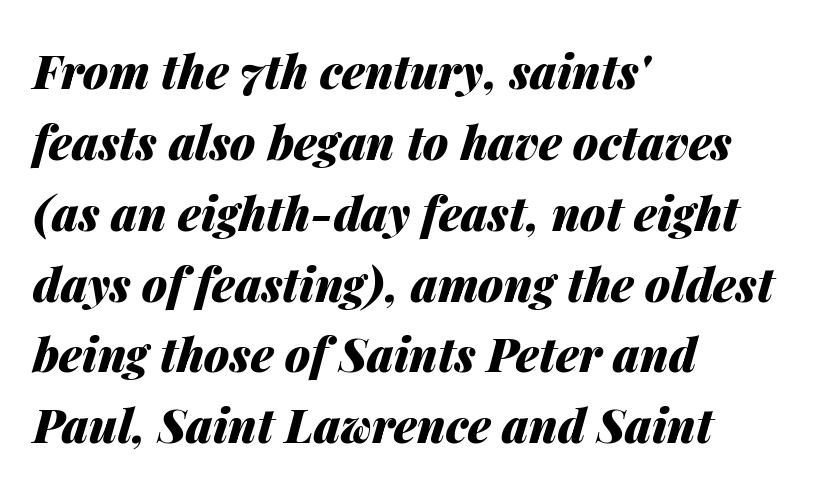
The image shows 46 px heavy type, italic (leaning right); set left-aligned, normal line spacing (1.54x), normal letter spacing, not underlined; medium stroke contrast and a medium x-height.
